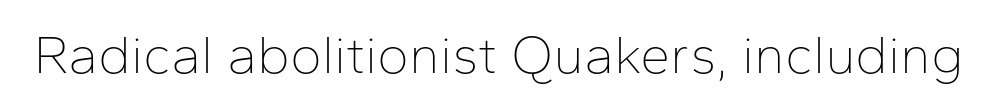
The image shows 54 px thin sans-serif type, upright; set normal letter spacing, not underlined; low stroke contrast and a medium x-height.
